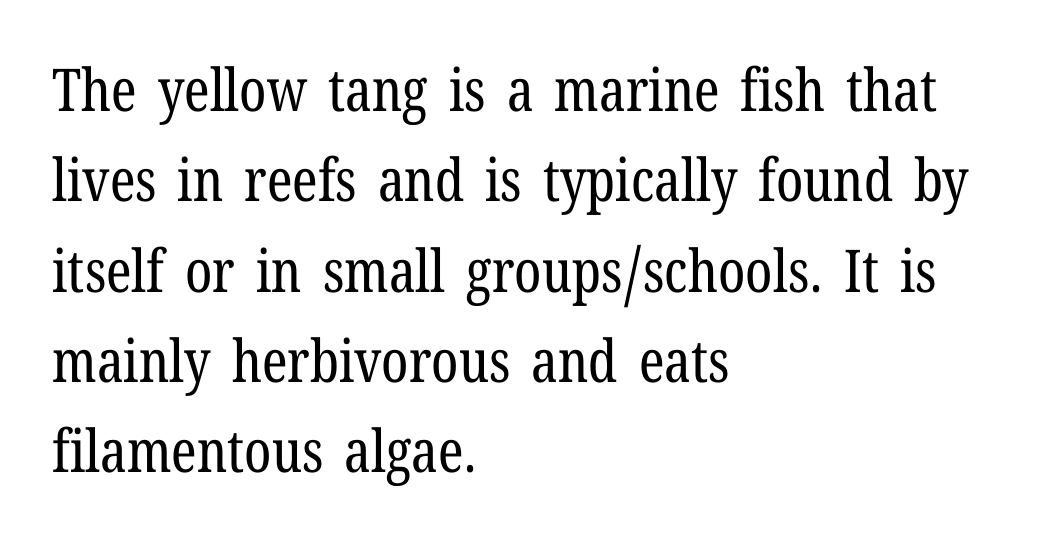
Stem width sits at or under what a default text font uses. A typesetter would label this face a serif. The face used here is proportionally spaced, like ordinary book or web type. Vertically, the passage feels balanced, rows spaced as you'd expect. Horizontally, the lines are justified to the leading edge only.
